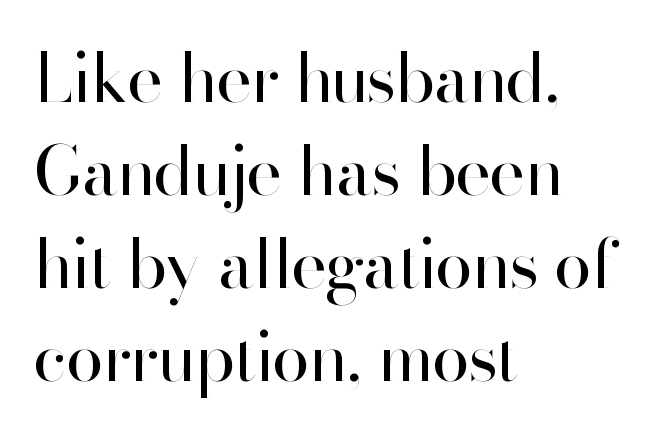
Q: Is the text bold? A: No.
Q: Is the text italic (slanted)? A: No, it is upright.
Q: Is the typeface a serif or a sans-serif typeface? A: Sans-serif.
Q: Is the text underlined? A: No.
Q: How is the paragraph aligned? A: Left-aligned.
Q: Is the spacing between letters normal or unusually wide? A: Normal.
Q: Is the spacing between lines tight, normal or loose? A: Normal.
Q: Width (condensed, normal, or wide)? A: Normal.
Q: Stroke contrast? A: High.
Q: x-height? A: Small.
Q: Monospaced? A: No.
